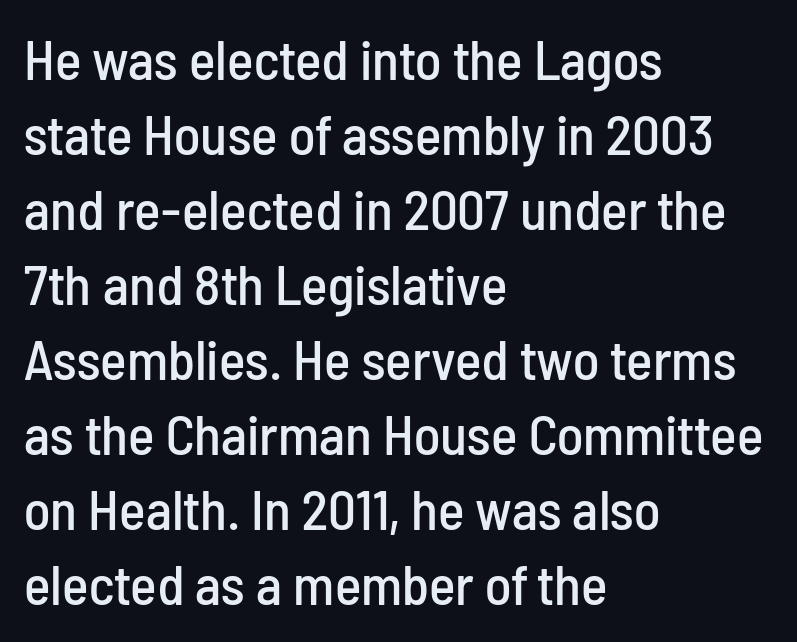
Q: Is the text italic (slanted)? A: No, it is upright.
Q: Is the typeface a serif or a sans-serif typeface? A: Sans-serif.
Q: Is the text underlined? A: No.
Q: How is the paragraph aligned? A: Left-aligned.
Q: Is the spacing between letters normal or unusually wide? A: Normal.
Q: Is the spacing between lines tight, normal or loose? A: Normal.
Q: Width (condensed, normal, or wide)? A: Condensed.
Q: Stroke contrast? A: Low.
Q: x-height? A: Medium.
Q: Monospaced? A: No.
